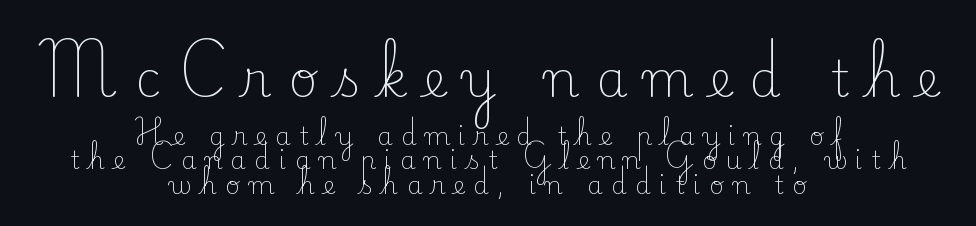
Every character sits straight up, as roman type does. The designer gave the opening block more size than the closing block. The text block is weighted toward neither margin, spreading evenly from the middle. Is this a sans? No — the strokes have serifs.
